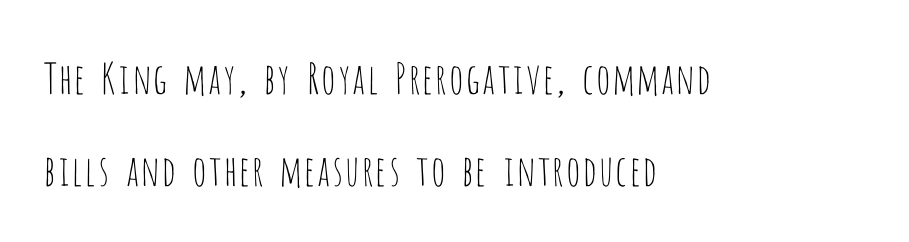
The image shows 42 px thin, condensed sans-serif type, upright; set left-aligned, loose line spacing (2.2x), normal letter spacing, not underlined; low stroke contrast and a large x-height.
